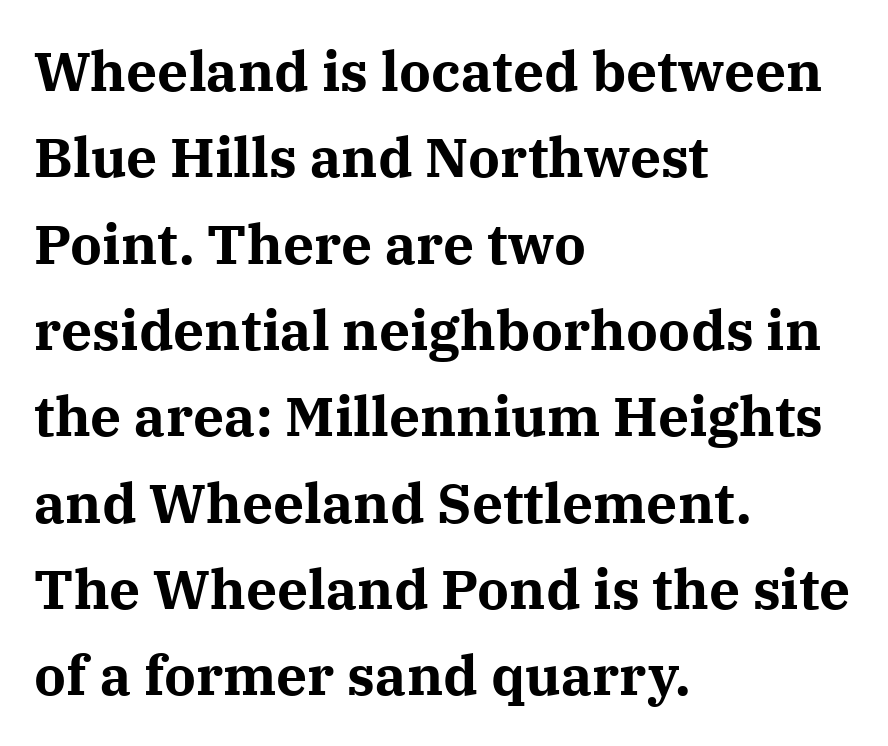
The setting favours the left margin, as ordinary paragraphs usually do. Thick stems and heavy bowls — unmistakably bold. The type sits square on the baseline with zero lean. The type is set solid horizontally, with unmodified tracking. Proportional: the letters do not fall into vertical columns. Nobody drew a line under any word here.
